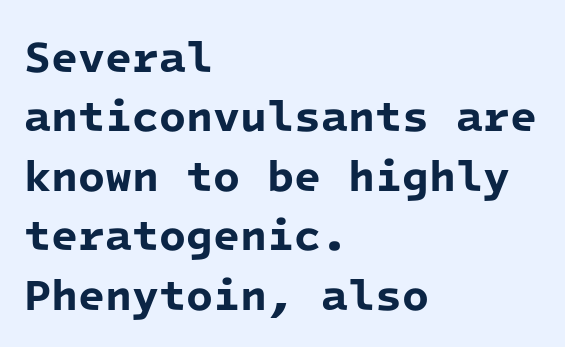
Spacing between characters is what you'd get straight out of the box. Horizontally, the lines are justified to the leading edge only. In terms of weight, the rendering is a true, heavy bold. The leading is moderate, giving the passage an even texture.
